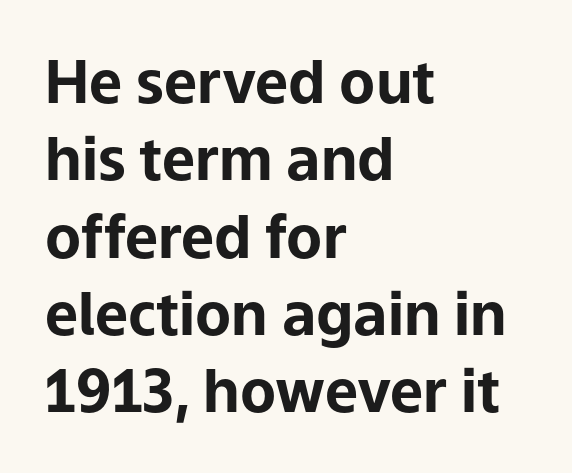
Q: Is the text bold? A: Yes.
Q: Is the text italic (slanted)? A: No, it is upright.
Q: Is the typeface a serif or a sans-serif typeface? A: Sans-serif.
Q: Is the text underlined? A: No.
Q: How is the paragraph aligned? A: Left-aligned.
Q: Is the spacing between letters normal or unusually wide? A: Normal.
Q: Is the spacing between lines tight, normal or loose? A: Normal.
Q: Width (condensed, normal, or wide)? A: Normal.
Q: Stroke contrast? A: Low.
Q: x-height? A: Medium.
Q: Monospaced? A: No.
